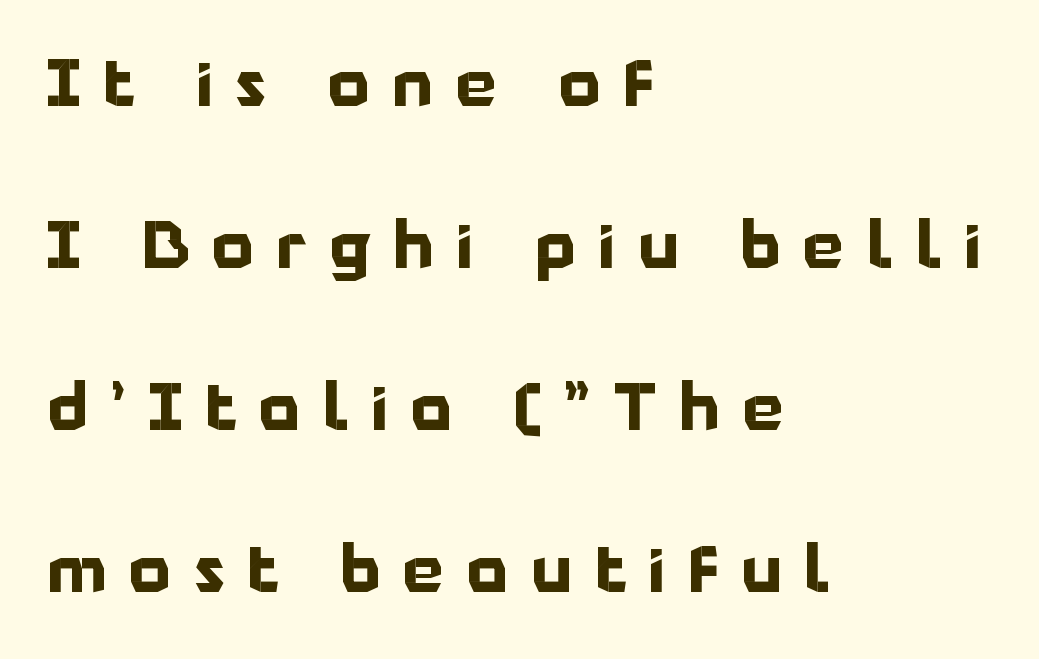
Q: Is the text bold? A: Yes.
Q: Is the text italic (slanted)? A: No, it is upright.
Q: Is the typeface a serif or a sans-serif typeface? A: Sans-serif.
Q: Is the text underlined? A: No.
Q: How is the paragraph aligned? A: Left-aligned.
Q: Is the spacing between letters normal or unusually wide? A: Unusually wide.
Q: Is the spacing between lines tight, normal or loose? A: Loose.
Q: Width (condensed, normal, or wide)? A: Normal.
Q: Stroke contrast? A: Low.
Q: x-height? A: Medium.
Q: Monospaced? A: No.
